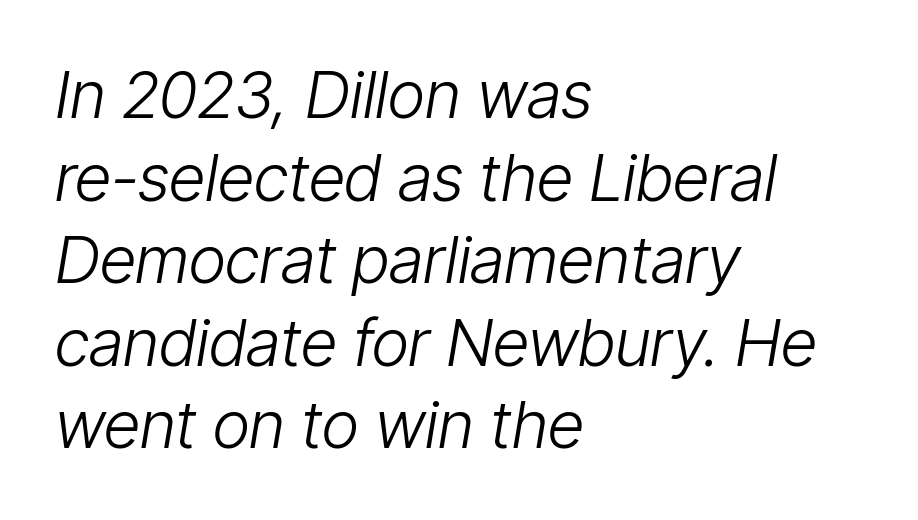
Q: Is the text bold? A: No.
Q: Is the text italic (slanted)? A: Yes, it leans right by about 9 degrees.
Q: Is the text underlined? A: No.
Q: How is the paragraph aligned? A: Left-aligned.
Q: Is the spacing between letters normal or unusually wide? A: Normal.
Q: Is the spacing between lines tight, normal or loose? A: Normal.
Q: Width (condensed, normal, or wide)? A: Condensed.
Q: Stroke contrast? A: Low.
Q: x-height? A: Medium.
Q: Monospaced? A: No.
